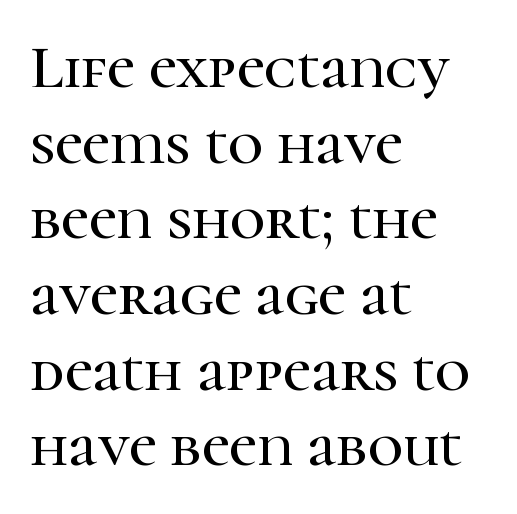
Q: Is the text italic (slanted)? A: No, it is upright.
Q: Is the typeface a serif or a sans-serif typeface? A: Serif.
Q: Is the text underlined? A: No.
Q: How is the paragraph aligned? A: Left-aligned.
Q: Is the spacing between letters normal or unusually wide? A: Normal.
Q: Width (condensed, normal, or wide)? A: Normal.
Q: Stroke contrast? A: High.
Q: x-height? A: Medium.
Q: Monospaced? A: No.
